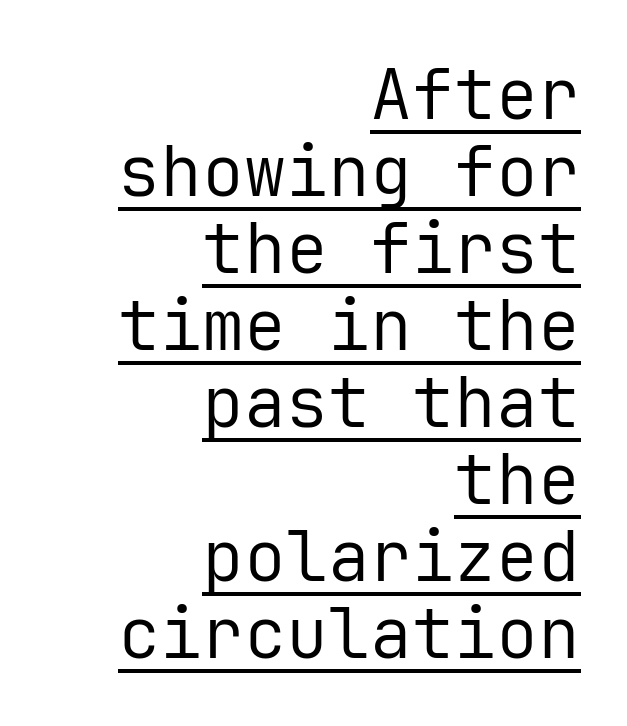
Q: Is the text bold? A: No.
Q: Is the text italic (slanted)? A: No, it is upright.
Q: Is the typeface a serif or a sans-serif typeface? A: Sans-serif.
Q: Is the text underlined? A: Yes.
Q: How is the paragraph aligned? A: Right-aligned.
Q: Is the spacing between letters normal or unusually wide? A: Normal.
Q: Is the spacing between lines tight, normal or loose? A: Tight.
Q: Width (condensed, normal, or wide)? A: Normal.
Q: Stroke contrast? A: Low.
Q: x-height? A: Medium.
Q: Monospaced? A: Yes.
